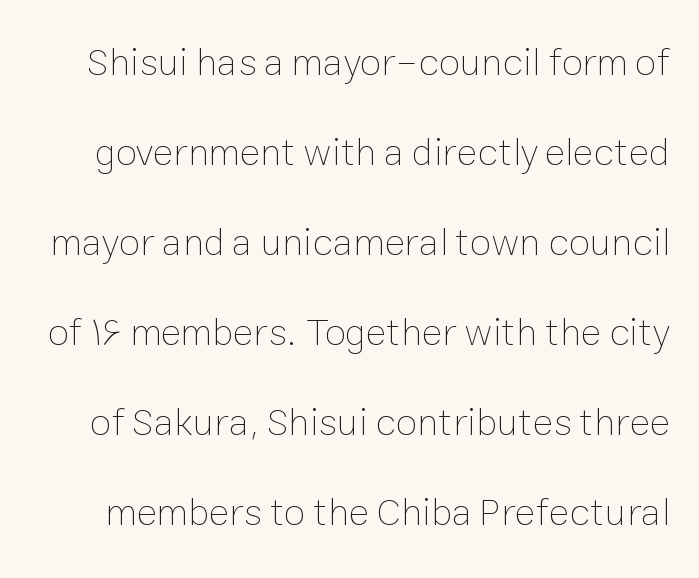
The space directly below the letters is spotless. The letters advance in unequal steps, a hallmark of proportional type. Each new line begins a long way beneath the previous one. A typesetter would call this zero additional tracking.
